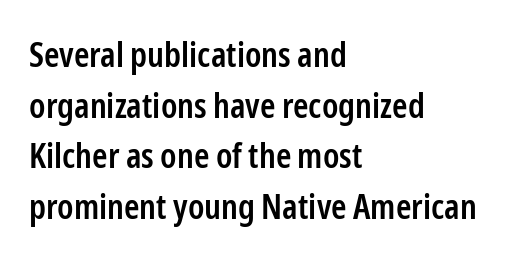
Q: Is the text bold? A: Semi-bold.
Q: Is the text italic (slanted)? A: No, it is upright.
Q: Is the typeface a serif or a sans-serif typeface? A: Sans-serif.
Q: Is the text underlined? A: No.
Q: How is the paragraph aligned? A: Left-aligned.
Q: Is the spacing between letters normal or unusually wide? A: Normal.
Q: Is the spacing between lines tight, normal or loose? A: Normal.
Q: Width (condensed, normal, or wide)? A: Condensed.
Q: Stroke contrast? A: Low.
Q: x-height? A: Medium.
Q: Monospaced? A: No.
